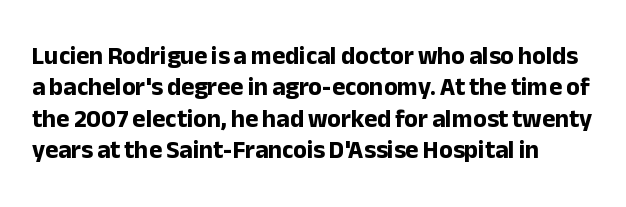
{"italic": "no", "bold": "yes", "underline": "no", "line_spacing": "normal", "line_spacing_ratio": 1.26, "letter_spacing": "normal", "letter_spacing_em": 0.0, "glyph_px": 25}
